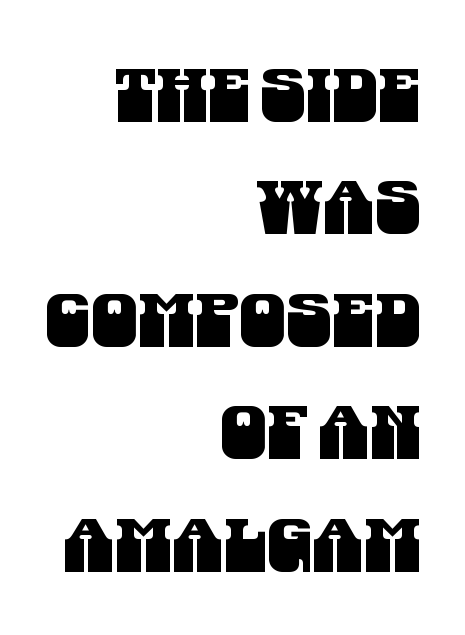
{"serif": "no", "width": "condensed", "stroke_contrast": "medium", "x_height": "large", "monospaced": "no", "underline": "no", "align": "right", "line_spacing": "normal", "line_spacing_ratio": 1.52, "letter_spacing": "normal", "letter_spacing_em": 0.0, "glyph_px": 74}
